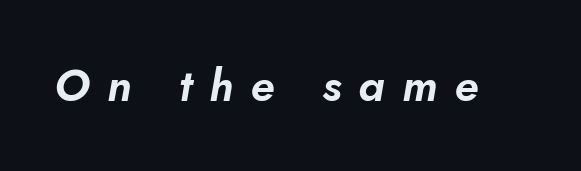
{"italic": "yes", "lean": "right", "slant_degrees": 10, "width": "normal", "stroke_contrast": "low", "x_height": "small", "monospaced": "no", "underline": "no", "letter_spacing": "wide", "letter_spacing_em": 0.38, "glyph_px": 45}
